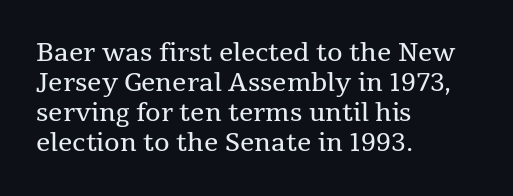
The image shows 25 px text type, upright; set left-aligned, line spacing 1.2x, normal letter spacing, not underlined.
